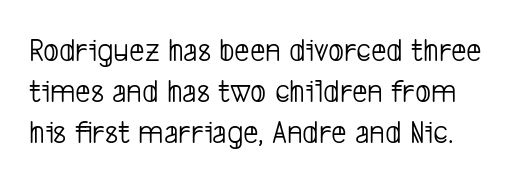
{"serif": "no", "bold": "no", "weight": "light", "width": "condensed", "stroke_contrast": "low", "x_height": "medium", "monospaced": "no", "underline": "no", "line_spacing_ratio": 1.21, "letter_spacing": "normal", "letter_spacing_em": 0.0, "glyph_px": 34}
